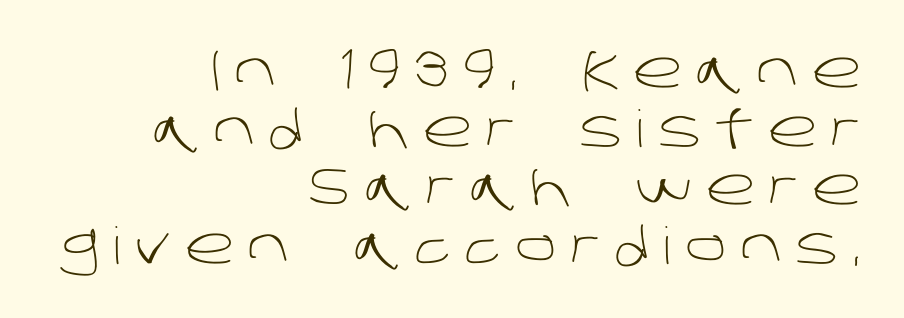
{"serif": "no", "bold": "no", "weight": "light", "width": "normal", "stroke_contrast": "low", "x_height": "large", "monospaced": "no", "underline": "no", "align": "right", "line_spacing": "tight", "line_spacing_ratio": 1.15, "letter_spacing": "wide", "letter_spacing_em": 0.28, "glyph_px": 51}
